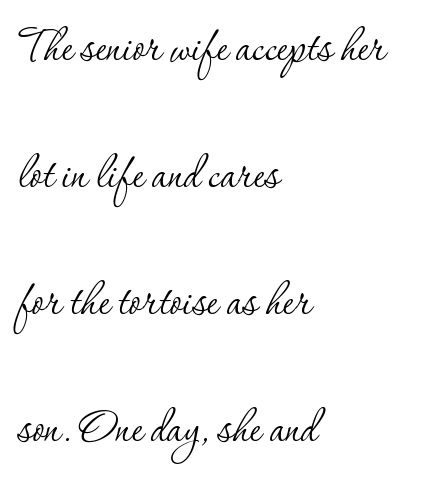
The rendering uses natural spacing where letterforms have individual widths. The rendering uses a large line-height, opening up the rows. I'd call this a serif setting — the letters wear small feet. A classic flush-left, rag-right setting is used for this passage.
